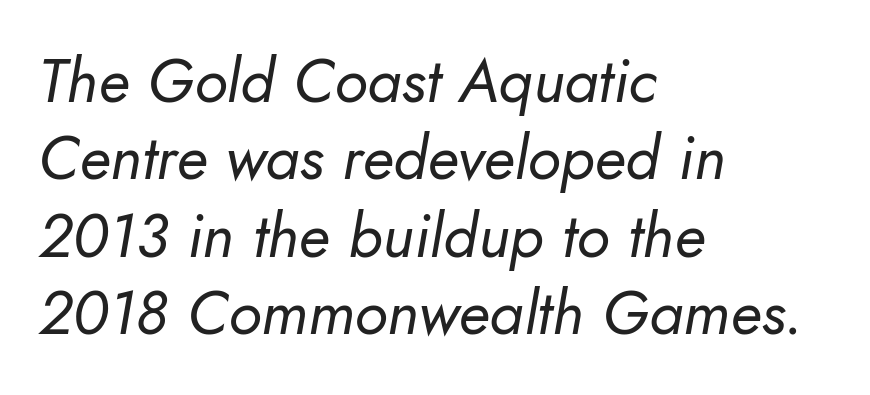
{"italic": "yes", "lean": "right", "slant_degrees": 10, "bold": "no", "weight": "regular", "width": "normal", "stroke_contrast": "low", "x_height": "small", "monospaced": "no", "underline": "no", "align": "left", "line_spacing": "normal", "line_spacing_ratio": 1.25, "letter_spacing": "normal", "letter_spacing_em": 0.0, "glyph_px": 62}
